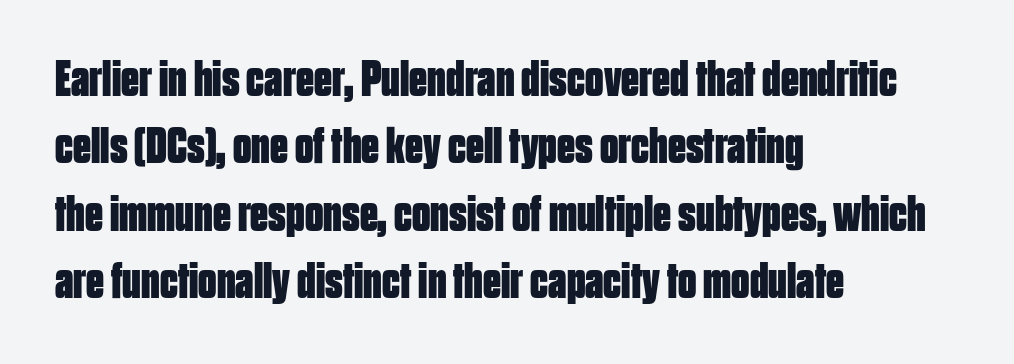
This rendering features lettering with no underline. Varying glyph widths throughout — classic text-font behaviour. The font is running at its bold setting. A normal amount of white space separates one row of letters from the next. These lines keep a tight, regular rhythm from letter to letter.
